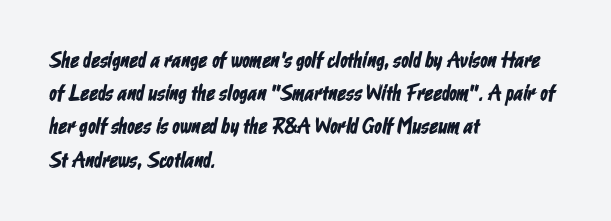
{"underline": "no", "align": "left", "line_spacing": "normal", "line_spacing_ratio": 1.51, "letter_spacing": "normal", "letter_spacing_em": 0.0, "glyph_px": 22}
